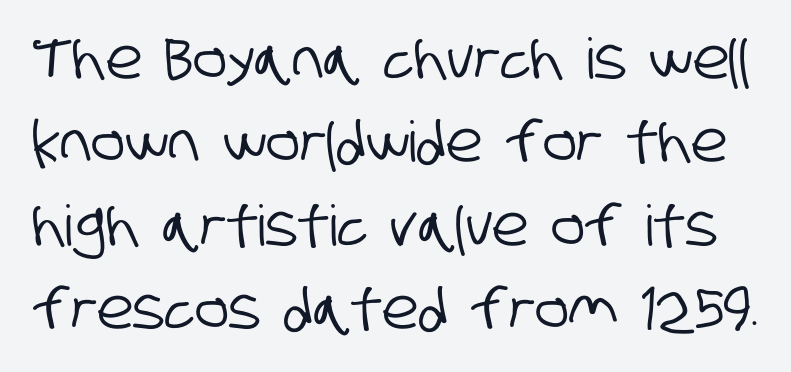
{"serif": "no", "width": "condensed", "stroke_contrast": "low", "x_height": "large", "monospaced": "no", "underline": "no", "line_spacing": "normal", "line_spacing_ratio": 1.49, "letter_spacing": "normal", "letter_spacing_em": 0.0, "glyph_px": 56}
